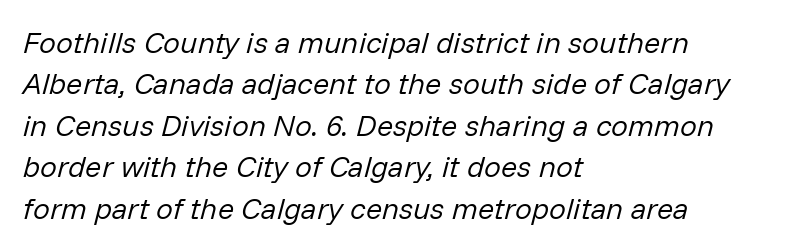
Q: Is the text bold? A: No.
Q: Is the text italic (slanted)? A: Yes, it leans right by about 14 degrees.
Q: Is the text underlined? A: No.
Q: How is the paragraph aligned? A: Left-aligned.
Q: Is the spacing between letters normal or unusually wide? A: Normal.
Q: Is the spacing between lines tight, normal or loose? A: Normal.
Q: Width (condensed, normal, or wide)? A: Normal.
Q: Stroke contrast? A: Low.
Q: x-height? A: Medium.
Q: Monospaced? A: No.
